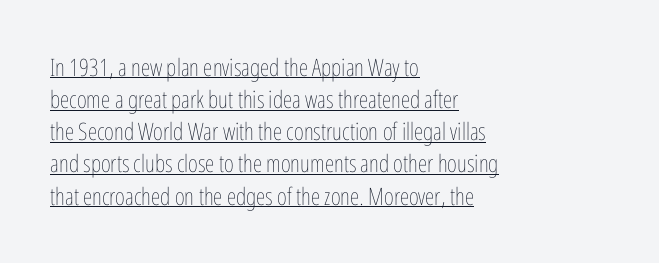
{"italic": "no", "bold": "no", "underline": "yes", "align": "left", "line_spacing": "normal", "line_spacing_ratio": 1.34, "letter_spacing": "normal", "letter_spacing_em": 0.0, "glyph_px": 24}
